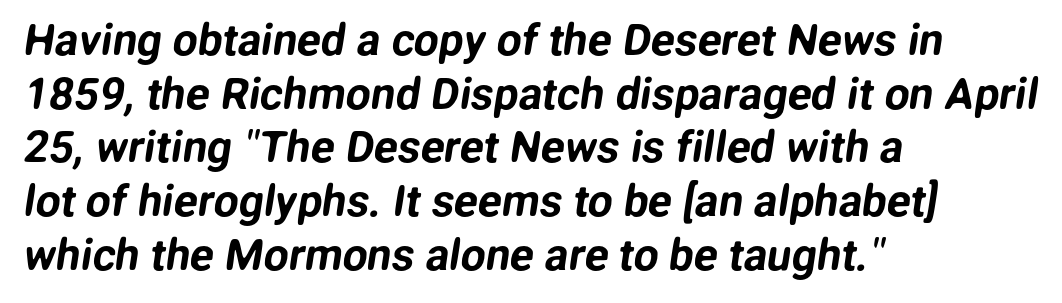
The font family rendered here belongs to the sans-serif group. Just letters on the line, the space beneath them empty. Character widths vary here, with narrow letters taking less room than wide ones. There is no visible air inserted between adjacent glyphs.
